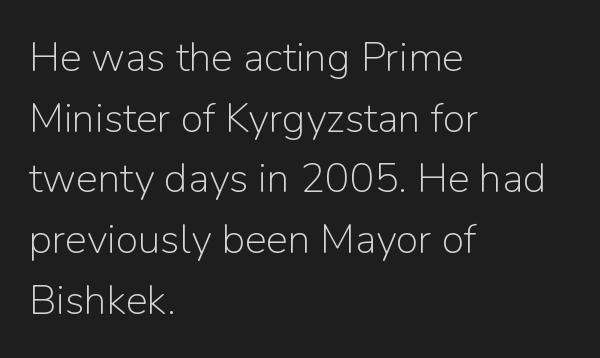
Horizontal alignment here is leftward, the default for most running prose. The font family rendered here belongs to the sans-serif group. Each new line begins a customary step beneath the previous one. Compared with typical body copy, the letter spacing here is the same. Type without underlining.
